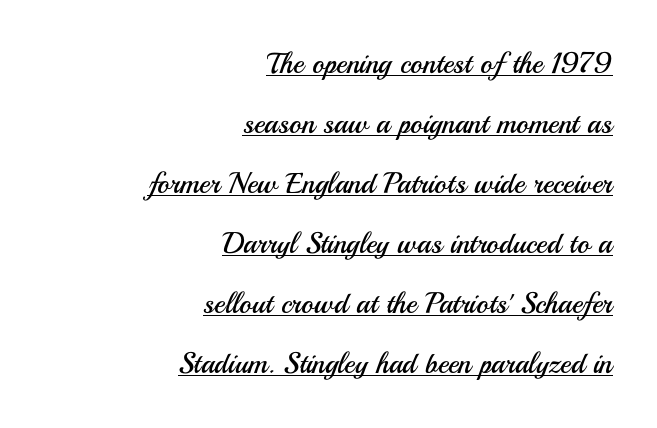
{"serif": "no", "bold": "no", "weight": "regular", "width": "normal", "stroke_contrast": "medium", "x_height": "small", "monospaced": "no", "underline": "yes", "align": "right", "line_spacing": "loose", "line_spacing_ratio": 2.07, "letter_spacing": "normal", "letter_spacing_em": 0.0, "glyph_px": 29}
